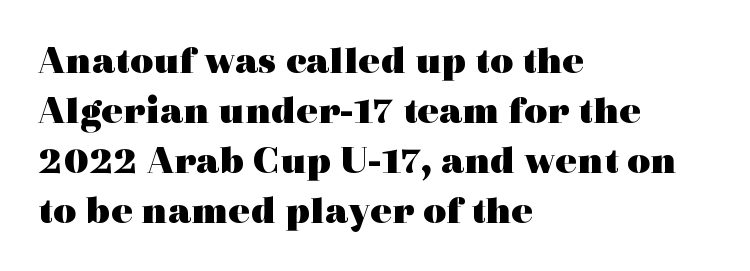
Q: Is the text bold? A: Yes.
Q: Is the text italic (slanted)? A: No, it is upright.
Q: Is the typeface a serif or a sans-serif typeface? A: Serif.
Q: Is the text underlined? A: No.
Q: How is the paragraph aligned? A: Left-aligned.
Q: Is the spacing between letters normal or unusually wide? A: Normal.
Q: Is the spacing between lines tight, normal or loose? A: Normal.
Q: Width (condensed, normal, or wide)? A: Wide.
Q: x-height? A: Medium.
Q: Monospaced? A: No.
